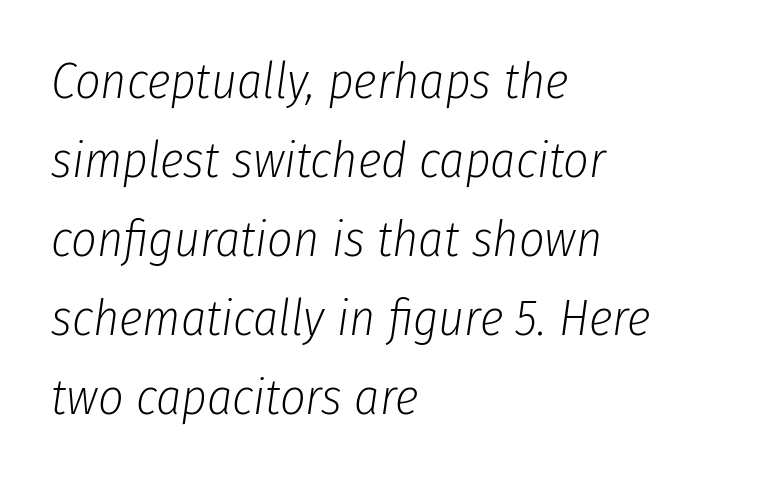
{"italic": "yes", "lean": "right", "slant_degrees": 8, "bold": "no", "weight": "light", "width": "condensed", "stroke_contrast": "low", "x_height": "medium", "monospaced": "no", "underline": "no", "align": "left", "line_spacing": "normal", "line_spacing_ratio": 1.58, "letter_spacing": "normal", "letter_spacing_em": 0.0, "glyph_px": 50}
